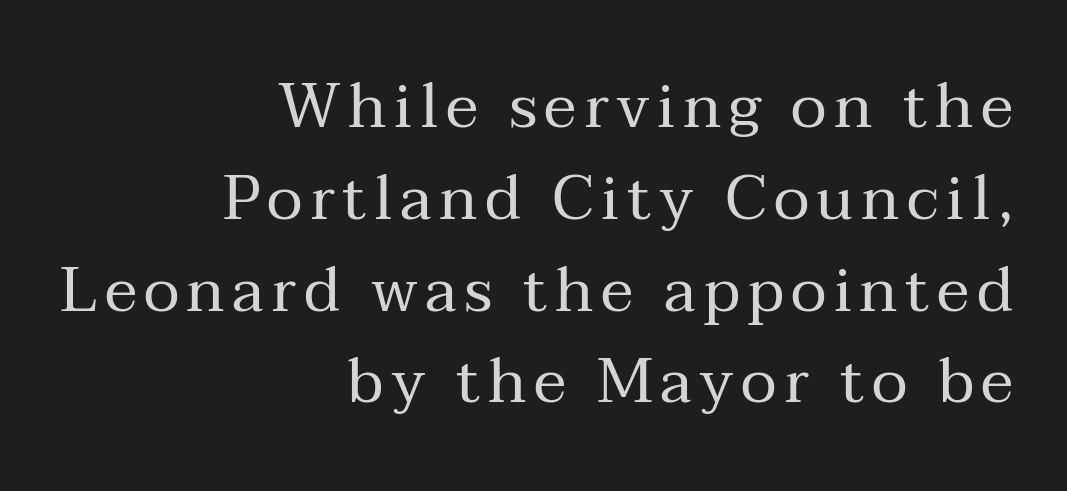
The image shows 62 px regular-weight serif type, upright; set right-aligned, normal line spacing (1.48x), not underlined; medium stroke contrast and a medium x-height.
